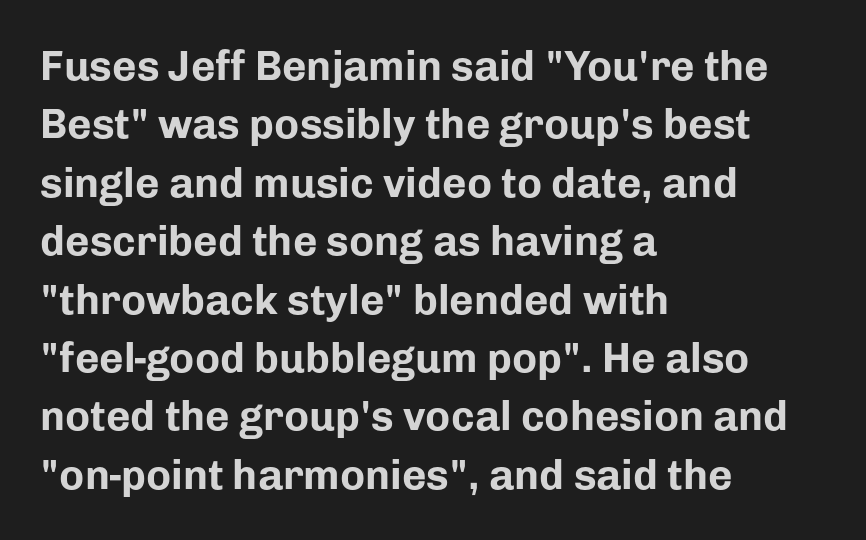
The image shows 42 px bold sans-serif type, upright; set left-aligned, normal line spacing (1.39x), normal letter spacing, not underlined; low stroke contrast and a medium x-height.
